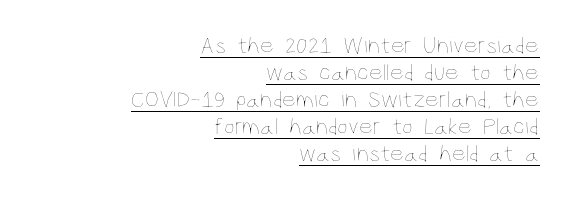
Q: Is the text bold? A: No.
Q: Is the text italic (slanted)? A: No, it is upright.
Q: Is the text underlined? A: Yes.
Q: How is the paragraph aligned? A: Right-aligned.
Q: Is the spacing between letters normal or unusually wide? A: Normal.
Q: Is the spacing between lines tight, normal or loose? A: Tight.
